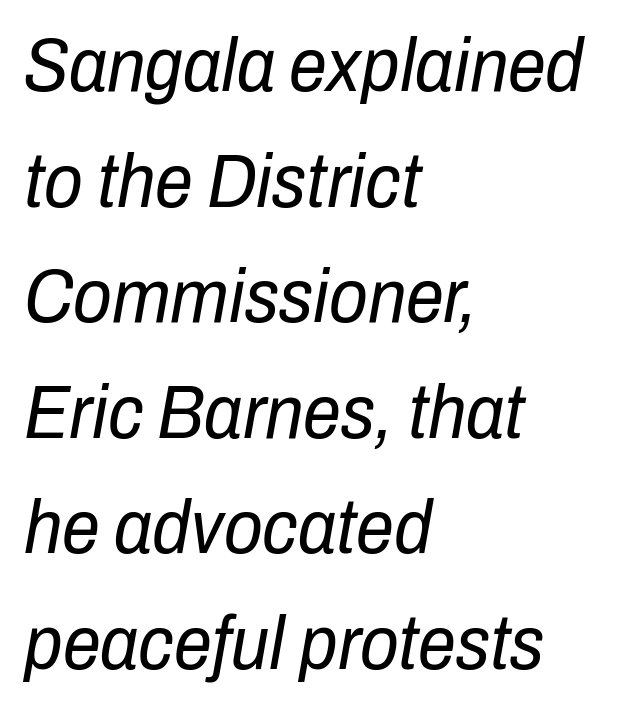
The image shows 76 px regular-weight, condensed type, italic (leaning right); set left-aligned, normal line spacing (1.52x), normal letter spacing, not underlined; low stroke contrast and a medium x-height.
